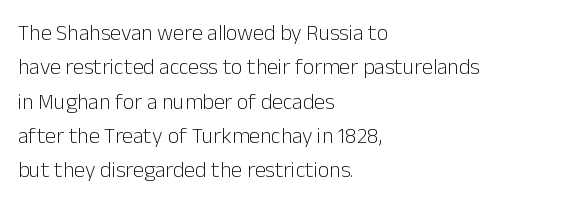
Q: Is the text bold? A: No.
Q: Is the text italic (slanted)? A: No, it is upright.
Q: Is the text underlined? A: No.
Q: How is the paragraph aligned? A: Left-aligned.
Q: Is the spacing between letters normal or unusually wide? A: Normal.
Q: Is the spacing between lines tight, normal or loose? A: Normal.
